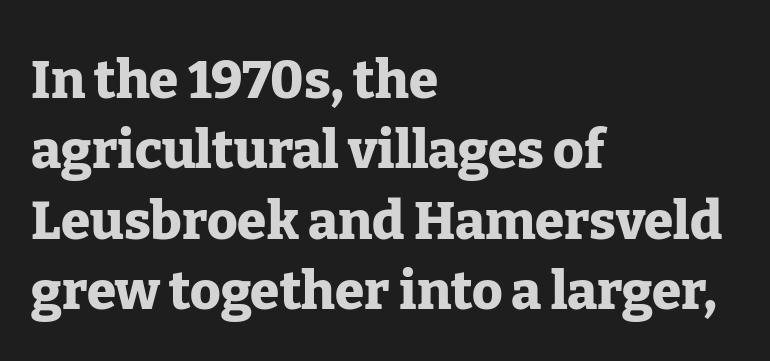
The font family rendered here belongs to the serif group. Beneath every word, the page is bare. Notice how the stems are strictly vertical — no italics here. Honestly, the letter spacing is just normal — you wouldn't notice it.
